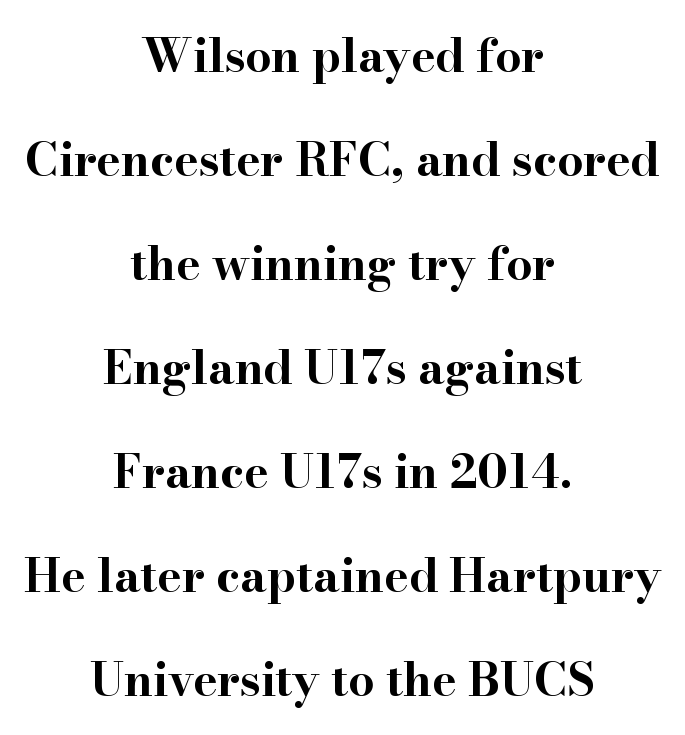
The image shows 46 px bold, wide serif type, upright; set centered, loose line spacing (2.26x), normal letter spacing, not underlined; high stroke contrast and a small x-height.
